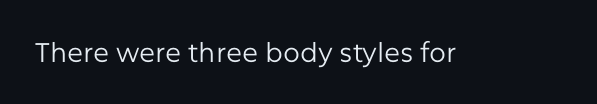
Has an underline been added? It has not. The type is set solid horizontally, with unmodified tracking. The characters are drawn with everyday or finer stroke widths. Every character sits straight up, as roman type does.
